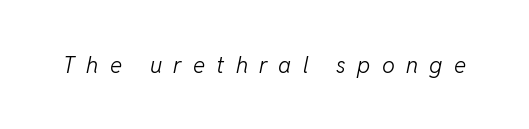
{"italic": "yes", "lean": "right", "slant_degrees": 11, "bold": "no", "underline": "no", "letter_spacing": "wide", "letter_spacing_em": 0.49, "glyph_px": 23}
